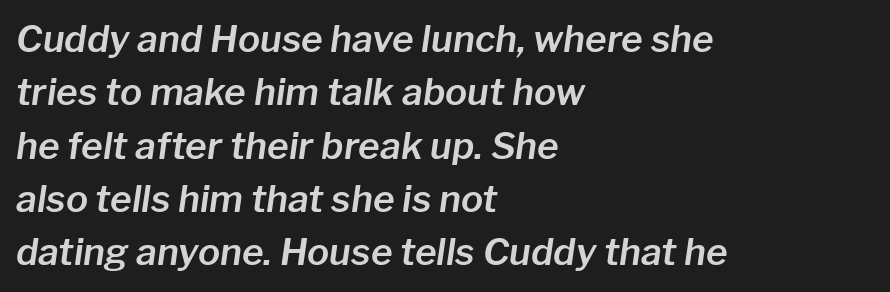
Q: Is the text italic (slanted)? A: Yes, it leans right by about 8 degrees.
Q: Is the text underlined? A: No.
Q: How is the paragraph aligned? A: Left-aligned.
Q: Is the spacing between letters normal or unusually wide? A: Normal.
Q: Is the spacing between lines tight, normal or loose? A: Normal.
Q: Width (condensed, normal, or wide)? A: Normal.
Q: Stroke contrast? A: Low.
Q: x-height? A: Medium.
Q: Monospaced? A: No.
